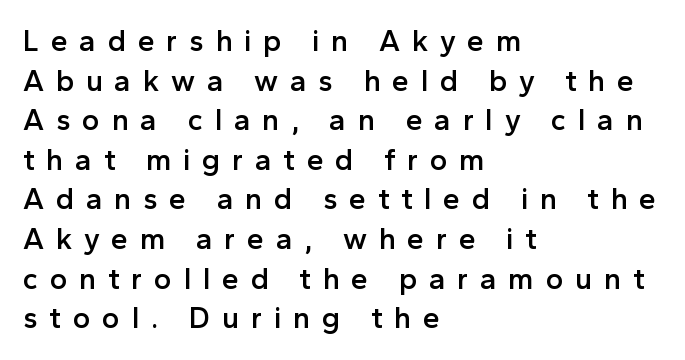
{"serif": "no", "italic": "no", "bold": "semi", "weight": "semibold", "width": "normal", "x_height": "medium", "monospaced": "no", "underline": "no", "align": "left", "line_spacing": "normal", "line_spacing_ratio": 1.32, "letter_spacing": "wide", "letter_spacing_em": 0.39, "glyph_px": 30}
